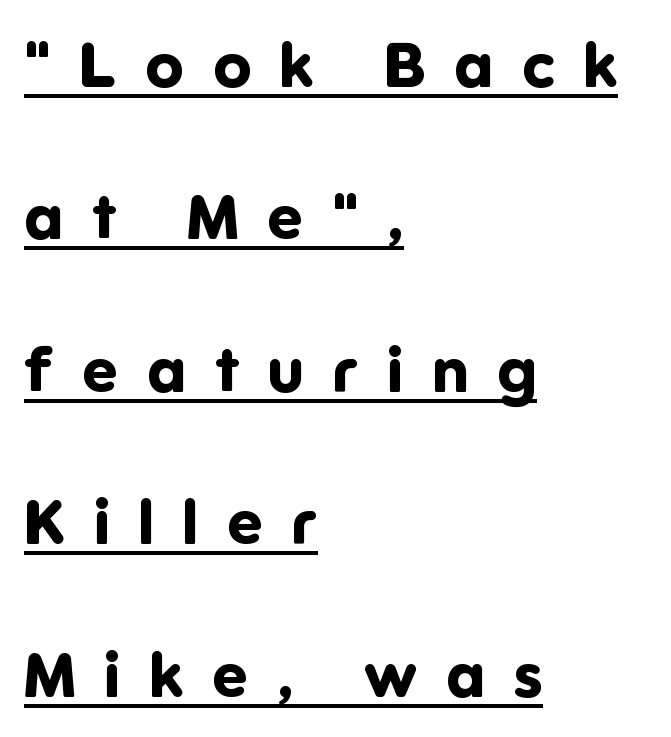
{"serif": "no", "italic": "no", "bold": "yes", "weight": "bold", "width": "normal", "stroke_contrast": "low", "x_height": "medium", "monospaced": "no", "underline": "yes", "align": "left", "line_spacing": "loose", "line_spacing_ratio": 2.42, "letter_spacing": "wide", "letter_spacing_em": 0.46, "glyph_px": 63}
